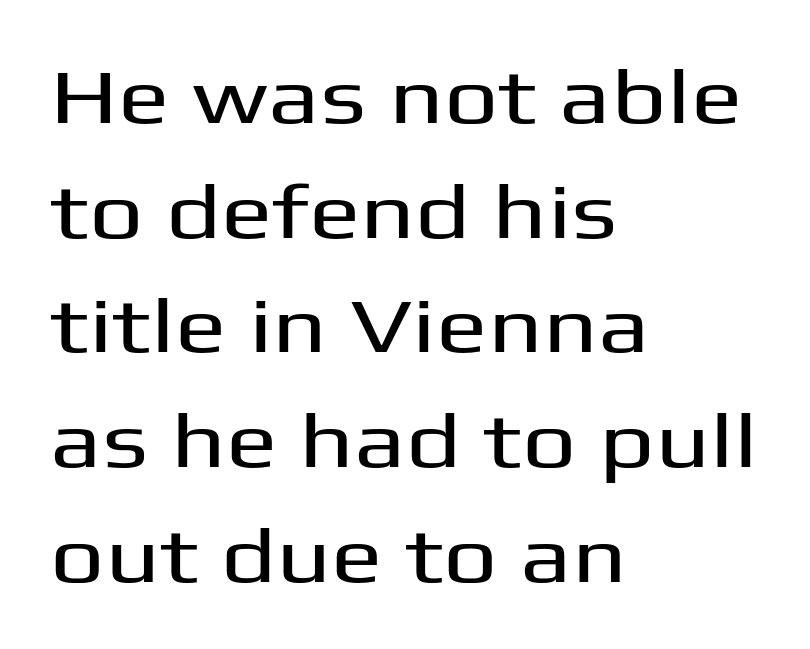
This sample uses an upright cut, with every glyph sitting square on the baseline. Caption: multi-line text, flush left, ragged right. Normally led — the rows are evenly, conventionally spaced. Here the designer chose a conventional face with non-uniform glyph widths.
